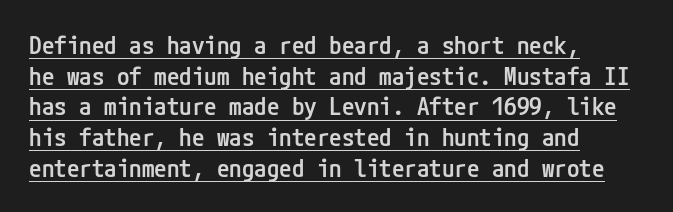
The image shows 25 px text type, upright; set left-aligned, line spacing 1.23x, normal letter spacing, underlined.
